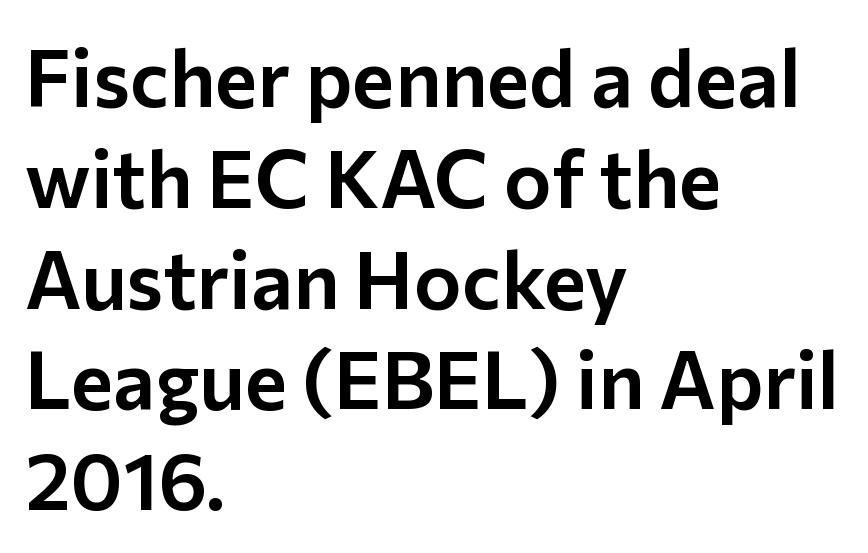
The compositor pushed each line to the left boundary. Here the glyphs are tracked normally, forming tight word shapes. Typographically, this falls in the sans-serif category. Note the varied advance widths — an 'i' is clearly narrower than an 'm'. Words float on clear page, feet unadorned. Posture: upright roman.
